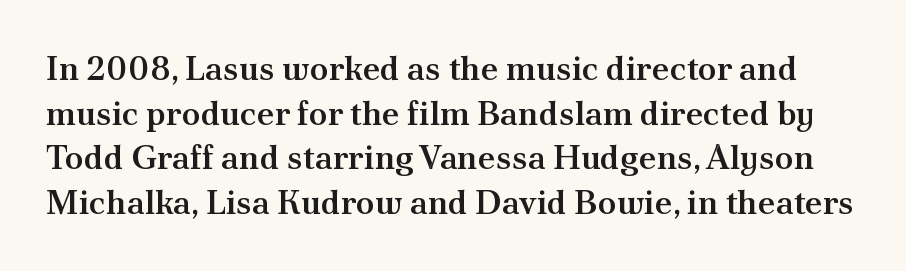
Q: Is the text bold? A: Semi-bold.
Q: Is the text italic (slanted)? A: No, it is upright.
Q: Is the typeface a serif or a sans-serif typeface? A: Serif.
Q: Is the text underlined? A: No.
Q: Is the spacing between letters normal or unusually wide? A: Normal.
Q: Is the spacing between lines tight, normal or loose? A: Normal.
Q: Width (condensed, normal, or wide)? A: Normal.
Q: Stroke contrast? A: Medium.
Q: x-height? A: Small.
Q: Monospaced? A: No.
